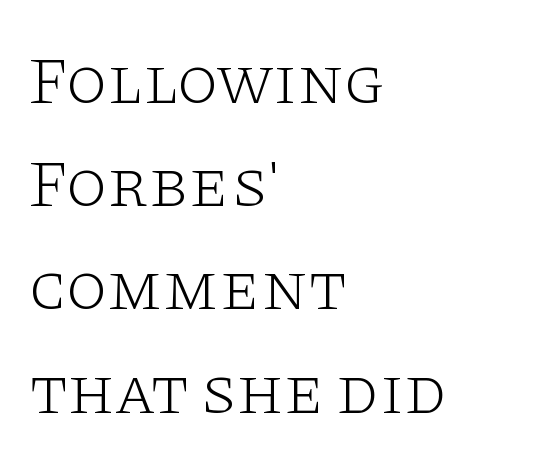
The image shows 67 px light, wide serif type, upright; set left-aligned, normal line spacing (1.54x), normal letter spacing, not underlined; low stroke contrast and a large x-height.
